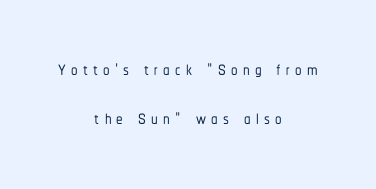
Q: Is the text italic (slanted)? A: No, it is upright.
Q: Is the text underlined? A: No.
Q: How is the paragraph aligned? A: Centered.
Q: Is the spacing between letters normal or unusually wide? A: Unusually wide.
